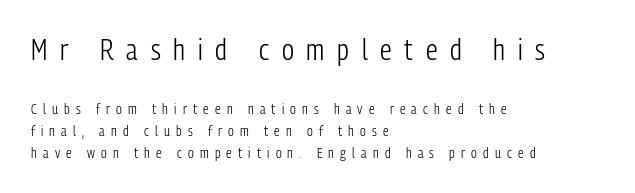
Q: Is the text bold? A: No.
Q: Is the text italic (slanted)? A: No, it is upright.
Q: Is the typeface a serif or a sans-serif typeface? A: Sans-serif.
Q: Is the text underlined? A: No.
Q: How is the paragraph aligned? A: Left-aligned.
Q: Is the spacing between letters normal or unusually wide? A: Unusually wide.
Q: Is the spacing between lines tight, normal or loose? A: Normal.
Q: Which block of text is set in a larger size, the first (top) or the second (bottom)? A: The first (top) one.
Q: Width (condensed, normal, or wide)? A: Condensed.
Q: Stroke contrast? A: Low.
Q: x-height? A: Medium.
Q: Monospaced? A: No.
